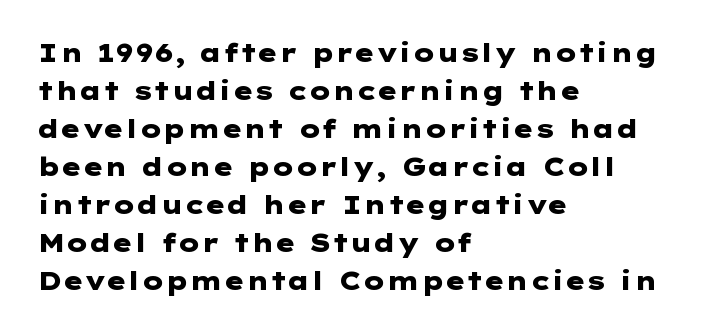
{"italic": "no", "bold": "yes", "underline": "no", "align": "left", "line_spacing": "normal", "line_spacing_ratio": 1.52, "letter_spacing": "normal", "letter_spacing_em": 0.0, "glyph_px": 25}
